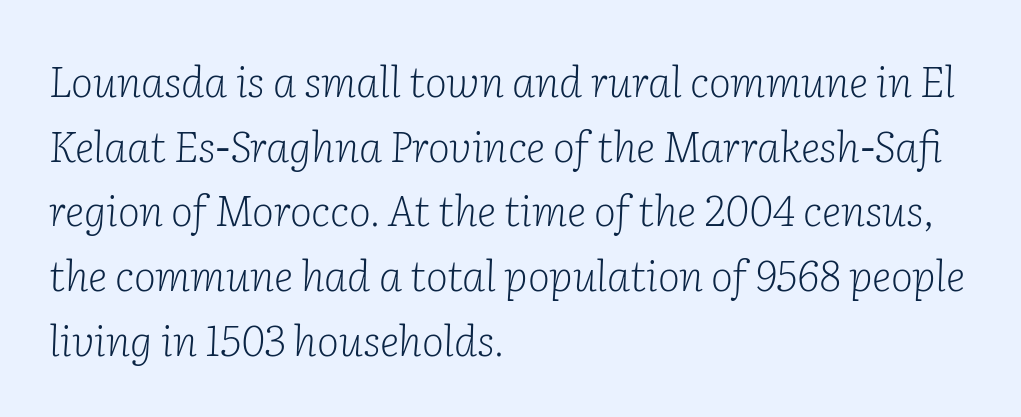
Counters stay open thanks to moderate or lighter strokes. Examine the stroke ends and you'll spot serifs. Decoration check: the copy has no underline. The ragged edge is on the right, which tells us the setting is flush left. If you drew a line through each stem, it would be angled. A typesetter would call this leading conventional body-copy spacing.
